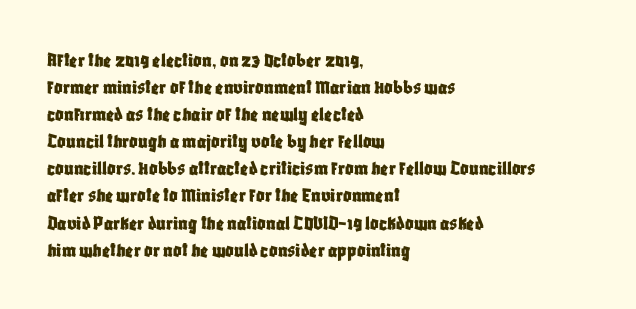
The image shows 21 px text type, upright; set left-aligned, normal line spacing (1.29x), normal letter spacing, not underlined.
